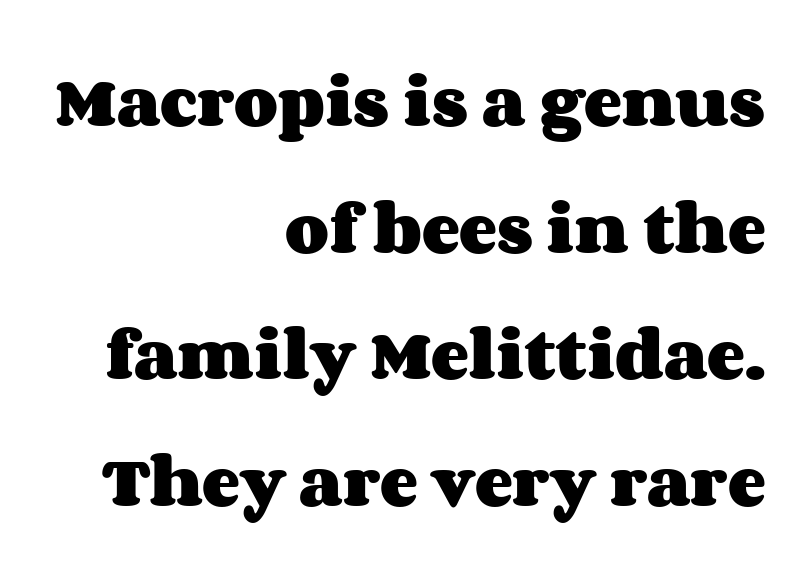
Glance below the letters and you will spot only blank space. Does the weight exceed regular? Yes, all the way to bold. What's the leading like? Stretched, with rows far apart. All the whitespace from short lines collects on the left. Compared with typical body copy, the letter spacing here is the same.
